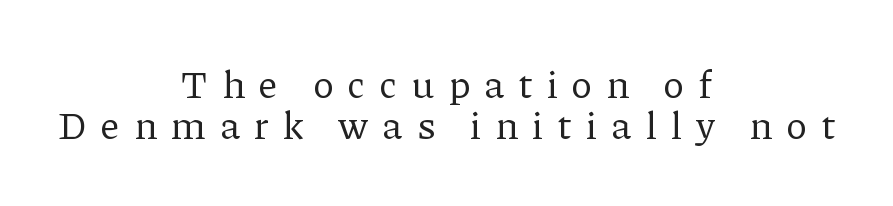
Descenders are the only things crossing below the line. Is the type heavy? It reads as light-to-regular instead. Spacing verdict: proportional, widths tailored to each character. The text was rendered using a seriffed face with decorative stroke endings.
